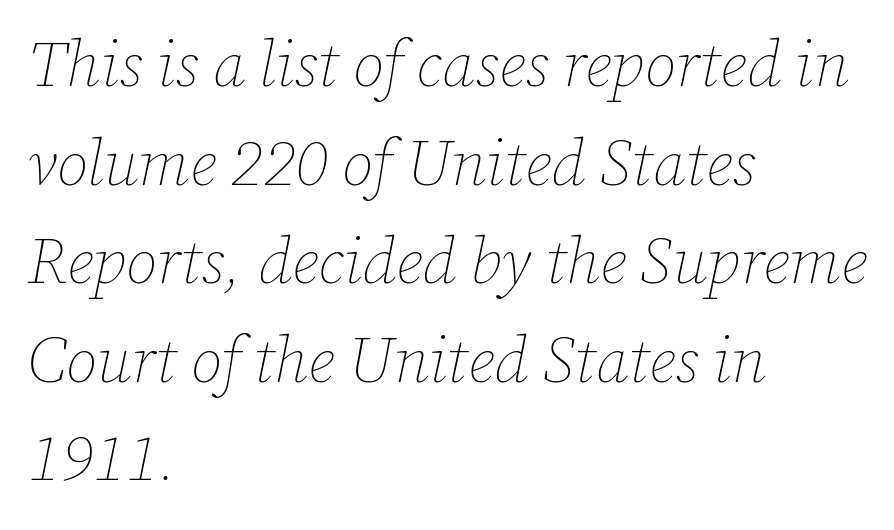
The image shows 64 px thin type, italic (leaning right); set left-aligned, normal line spacing (1.54x), normal letter spacing, not underlined; low stroke contrast and a medium x-height.
